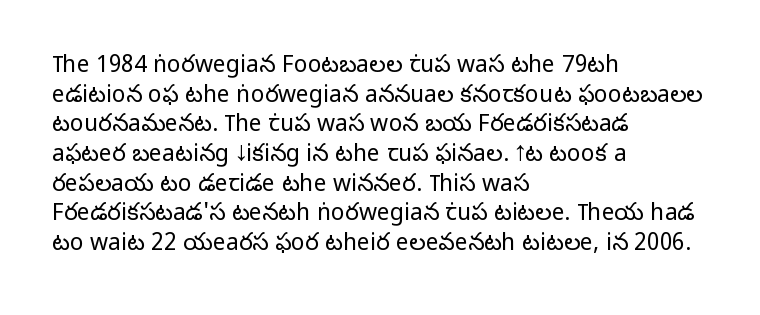
{"italic": "no", "bold": "no", "underline": "no", "align": "left", "line_spacing": "normal", "line_spacing_ratio": 1.29, "letter_spacing": "normal", "letter_spacing_em": 0.0, "glyph_px": 23}
